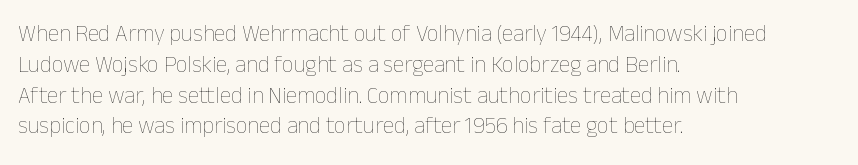
The image shows 23 px text type, upright; set left-aligned, normal line spacing (1.34x), normal letter spacing, not underlined.
